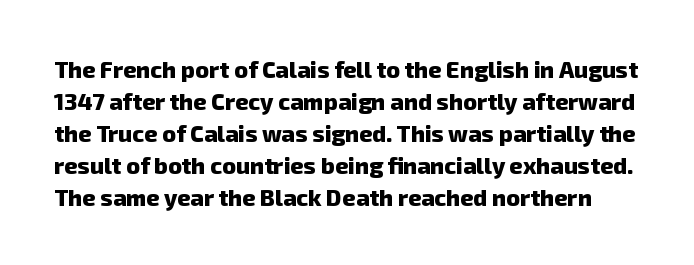
{"bold": "yes", "underline": "no", "line_spacing": "normal", "line_spacing_ratio": 1.39, "letter_spacing": "normal", "letter_spacing_em": 0.0, "glyph_px": 23}
